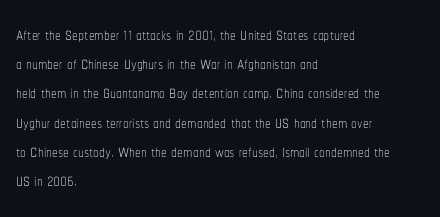
{"italic": "no", "bold": "no", "underline": "no", "align": "left", "line_spacing": "normal", "line_spacing_ratio": 1.27, "letter_spacing": "normal", "letter_spacing_em": 0.0, "glyph_px": 23}
